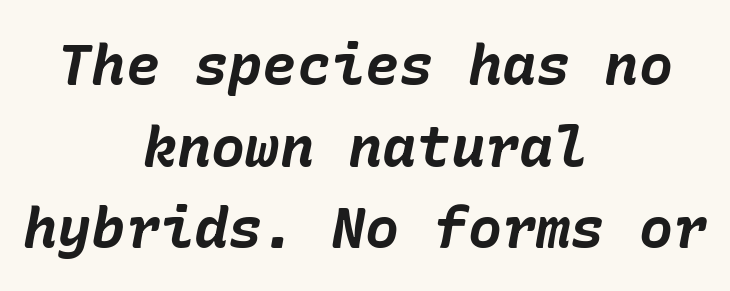
{"italic": "yes", "lean": "right", "slant_degrees": 10, "bold": "yes", "weight": "bold", "width": "normal", "stroke_contrast": "low", "x_height": "medium", "underline": "no", "align": "center", "line_spacing": "normal", "line_spacing_ratio": 1.43, "letter_spacing": "normal", "letter_spacing_em": 0.0, "glyph_px": 57}
